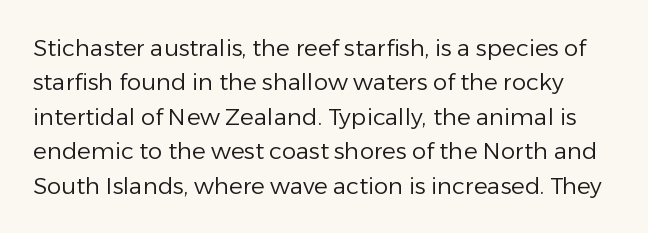
{"italic": "no", "bold": "no", "underline": "no", "line_spacing": "normal", "line_spacing_ratio": 1.5, "letter_spacing": "normal", "letter_spacing_em": 0.0, "glyph_px": 23}
